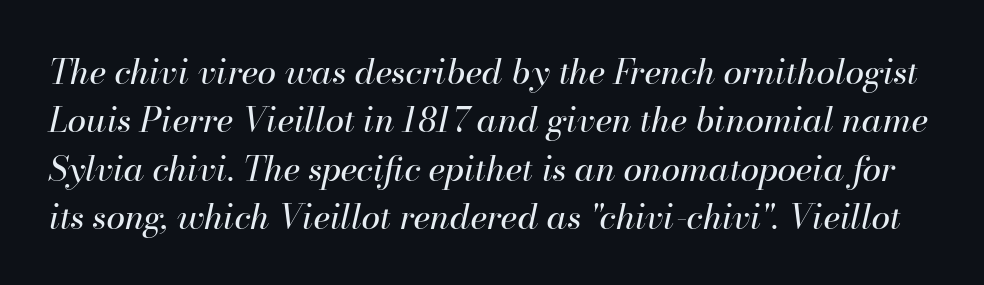
Q: Is the text bold? A: No.
Q: Is the text italic (slanted)? A: Yes, it leans right by about 13 degrees.
Q: Is the text underlined? A: No.
Q: Is the spacing between letters normal or unusually wide? A: Normal.
Q: Is the spacing between lines tight, normal or loose? A: Normal.
Q: Width (condensed, normal, or wide)? A: Normal.
Q: Stroke contrast? A: High.
Q: x-height? A: Small.
Q: Monospaced? A: No.
